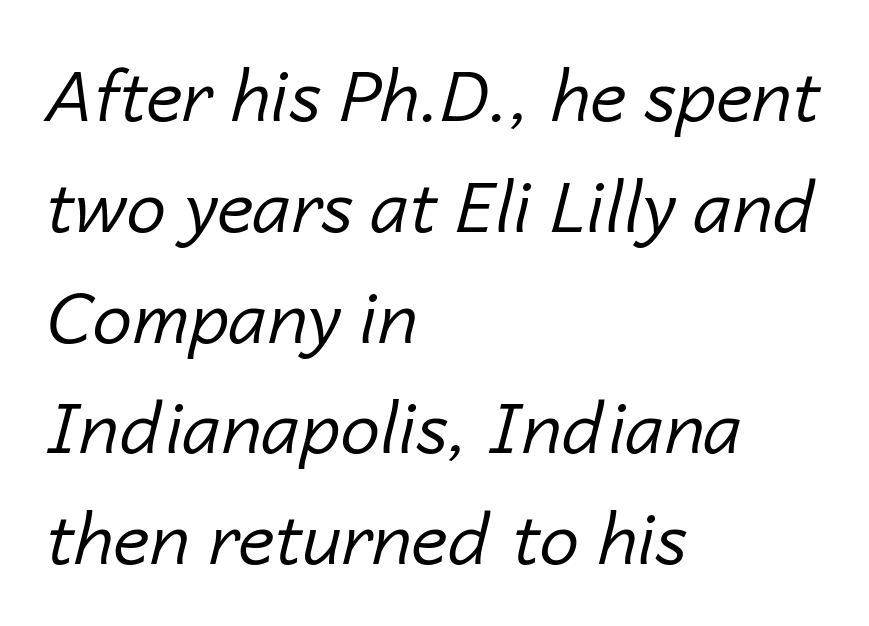
Nobody touched the tracking dial on this one. If you drew a ruler down the left edge, every line would touch it. Letters rest on an invisible, unmarked baseline. Proportional: the letters do not fall into vertical columns. Heaviness? Minimal to ordinary, like unemphasized prose.
